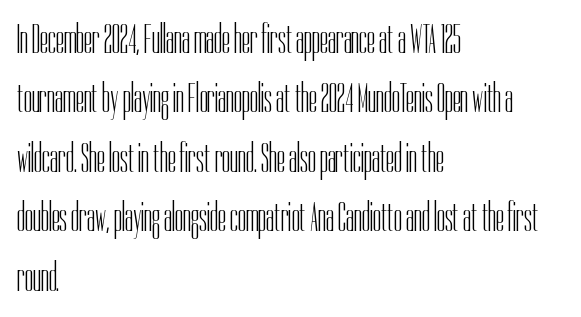
{"serif": "no", "italic": "no", "bold": "no", "weight": "light", "width": "condensed", "stroke_contrast": "low", "x_height": "medium", "monospaced": "no", "underline": "no", "align": "left", "line_spacing": "normal", "line_spacing_ratio": 1.45, "letter_spacing": "normal", "letter_spacing_em": 0.0, "glyph_px": 41}
